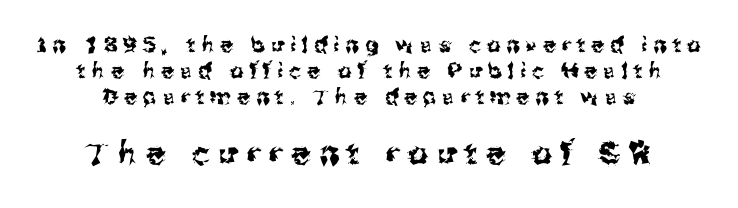
Does the type have serifs? No, each stem ends abruptly. The lines in this sample share a center point and differ in where they start and stop. A typesetter would call this leading conventional body-copy spacing. The face used here is rendered with a markedly widened letterfit. Italic? Not at all — the glyphs are vertical. The area under the type is left untouched.
